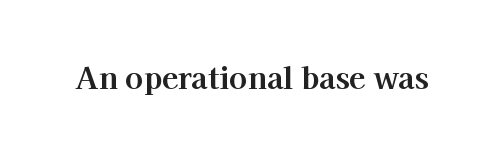
The image shows 30 px bold serif type, upright; set normal letter spacing, not underlined; high stroke contrast and a medium x-height.
